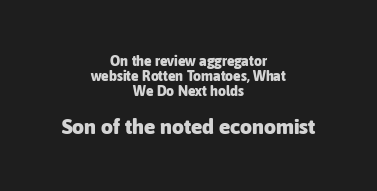
The words here are not underlined. The face used here is rendered with its standard letterfit. The sample has been set heavy, in full bold. Between these two stacked blocks, the lower one wins on size. Students, observe: this is what under-led, compact text looks like.
